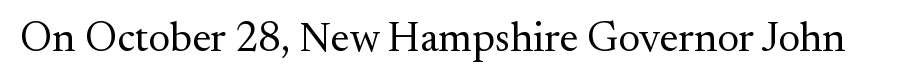
{"serif": "yes", "italic": "no", "bold": "no", "weight": "regular", "width": "normal", "stroke_contrast": "medium", "x_height": "small", "monospaced": "no", "underline": "no", "letter_spacing": "normal", "letter_spacing_em": 0.0, "glyph_px": 42}
